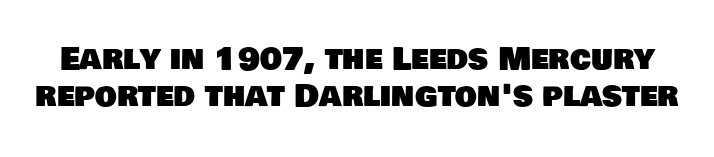
Nope, no serifs anywhere on these letters. There is no visible air inserted between adjacent glyphs. The baseline area is clear. Character widths vary here, with narrow letters taking less room than wide ones.
